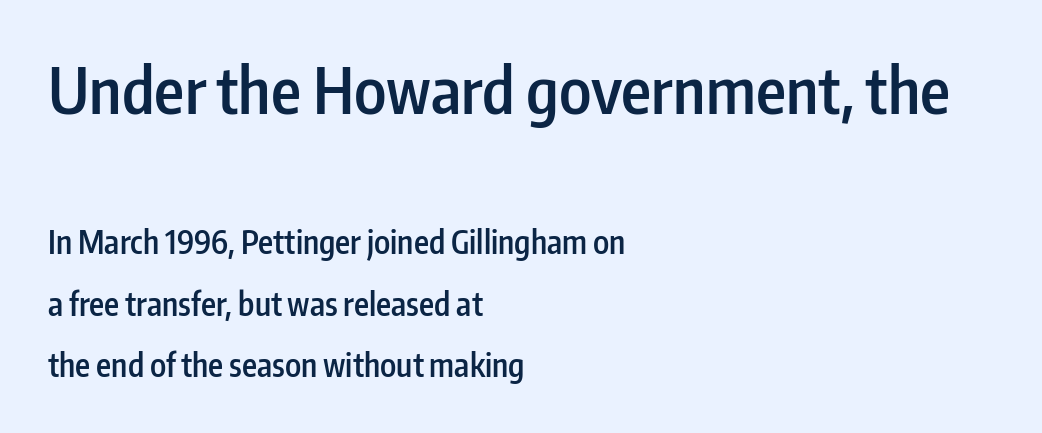
Q: Is the text bold? A: Semi-bold.
Q: Is the text italic (slanted)? A: No, it is upright.
Q: Is the typeface a serif or a sans-serif typeface? A: Sans-serif.
Q: Is the text underlined? A: No.
Q: How is the paragraph aligned? A: Left-aligned.
Q: Is the spacing between letters normal or unusually wide? A: Normal.
Q: Is the spacing between lines tight, normal or loose? A: Loose.
Q: Which block of text is set in a larger size, the first (top) or the second (bottom)? A: The first (top) one.
Q: Width (condensed, normal, or wide)? A: Condensed.
Q: Stroke contrast? A: Low.
Q: x-height? A: Medium.
Q: Monospaced? A: No.
